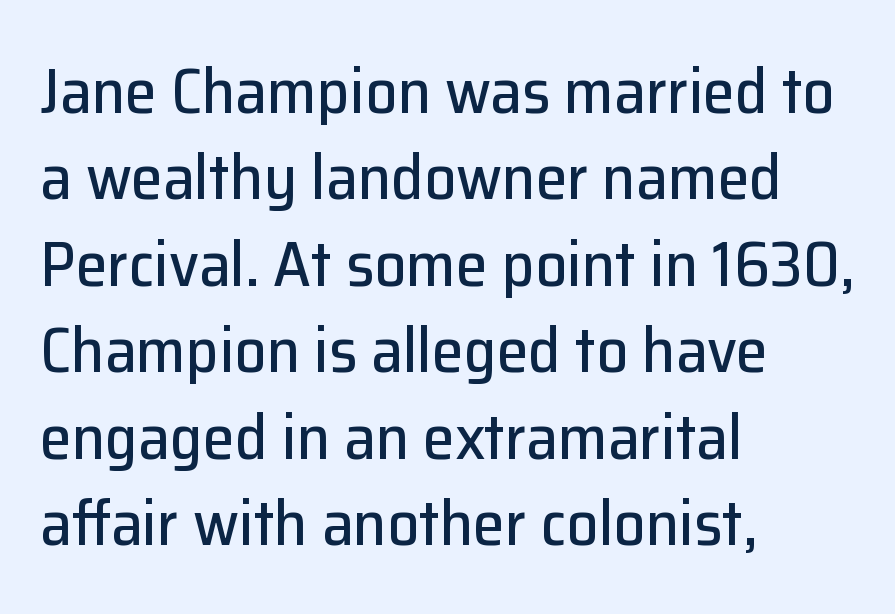
Line starts are locked; line ends wander. Unlike italic type, these characters show no tilt at all. You could not count columns in this text — the font is proportionally spaced. This rendering employs a face without finishing strokes, i.e., a sans-serif. Type without underlining. Interline gaps are of average width in this sample.
